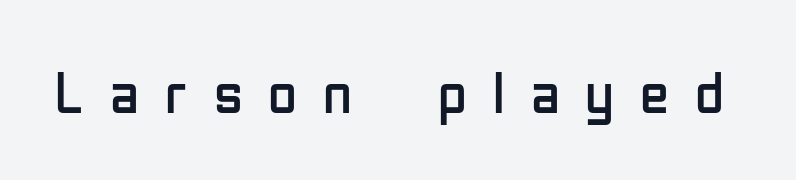
Q: Is the text bold? A: No.
Q: Is the text italic (slanted)? A: No, it is upright.
Q: Is the typeface a serif or a sans-serif typeface? A: Sans-serif.
Q: Is the text underlined? A: No.
Q: Is the spacing between letters normal or unusually wide? A: Unusually wide.
Q: Width (condensed, normal, or wide)? A: Condensed.
Q: Stroke contrast? A: Low.
Q: x-height? A: Medium.
Q: Monospaced? A: No.
